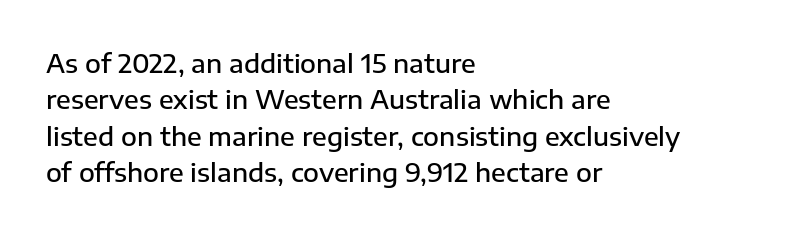
Q: Is the text bold? A: Semi-bold.
Q: Is the text italic (slanted)? A: No, it is upright.
Q: Is the text underlined? A: No.
Q: How is the paragraph aligned? A: Left-aligned.
Q: Is the spacing between letters normal or unusually wide? A: Normal.
Q: Is the spacing between lines tight, normal or loose? A: Normal.
